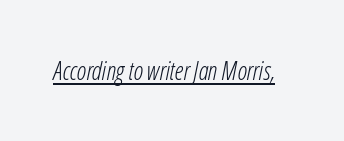
Q: Is the text bold? A: No.
Q: Is the text italic (slanted)? A: Yes, it leans right by about 12 degrees.
Q: Is the text underlined? A: Yes.
Q: Is the spacing between letters normal or unusually wide? A: Normal.
